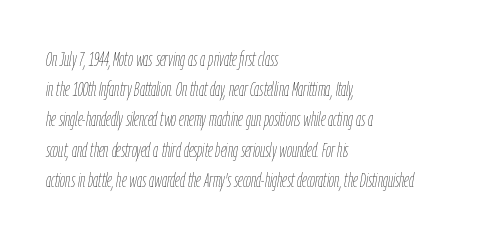
{"italic": "yes", "lean": "right", "slant_degrees": 9, "bold": "no", "underline": "no", "align": "left", "line_spacing": "normal", "line_spacing_ratio": 1.51, "letter_spacing": "normal", "letter_spacing_em": 0.0, "glyph_px": 20}
